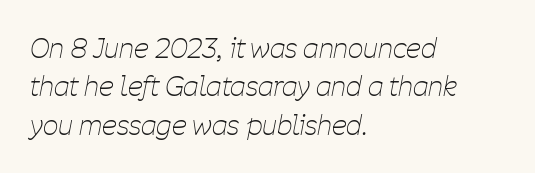
Q: Is the text bold? A: No.
Q: Is the text italic (slanted)? A: Yes, it leans right by about 11 degrees.
Q: Is the text underlined? A: No.
Q: How is the paragraph aligned? A: Left-aligned.
Q: Is the spacing between letters normal or unusually wide? A: Normal.
Q: Is the spacing between lines tight, normal or loose? A: Normal.
